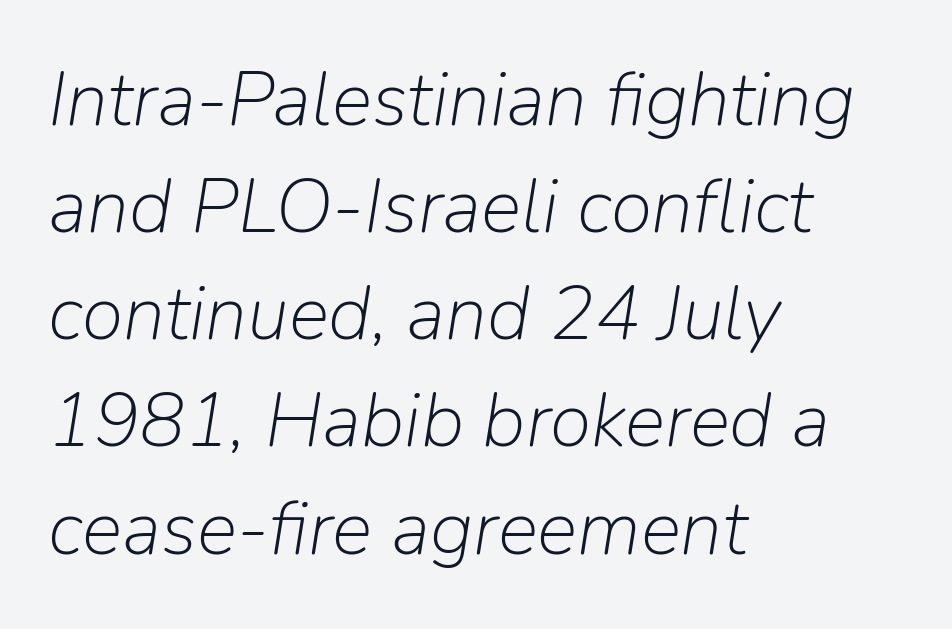
{"italic": "yes", "lean": "right", "slant_degrees": 9, "bold": "no", "weight": "light", "width": "normal", "stroke_contrast": "low", "x_height": "medium", "monospaced": "no", "underline": "no", "align": "left", "line_spacing": "normal", "line_spacing_ratio": 1.41, "letter_spacing": "normal", "letter_spacing_em": 0.0, "glyph_px": 76}
